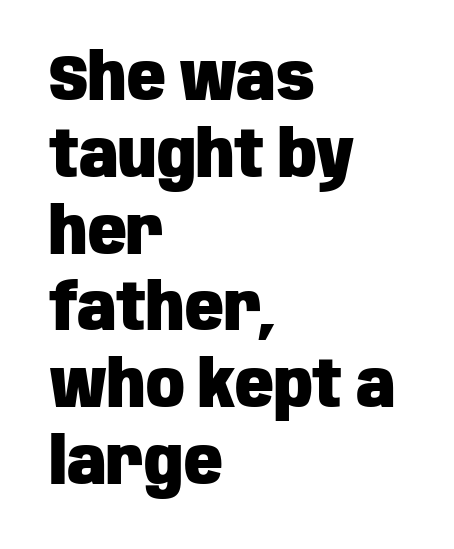
The image shows 64 px heavy, condensed sans-serif type, upright; set left-aligned, line spacing 1.2x, normal letter spacing, not underlined; low stroke contrast and a large x-height.
